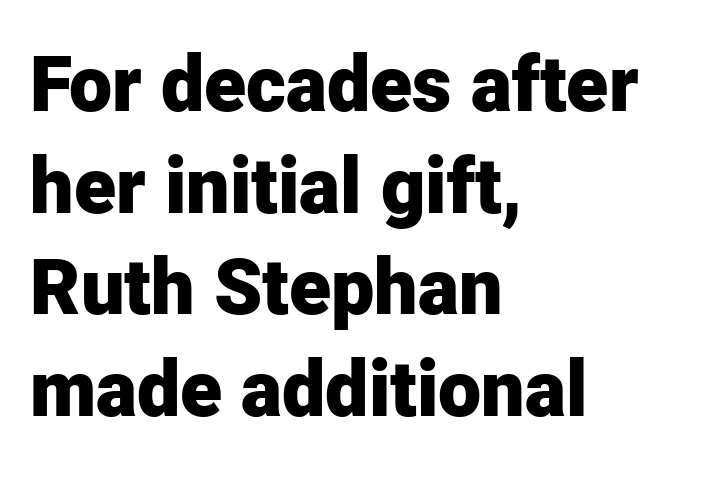
The image shows 77 px heavy sans-serif type, upright; set left-aligned, normal line spacing (1.32x), normal letter spacing, not underlined; low stroke contrast and a medium x-height.
